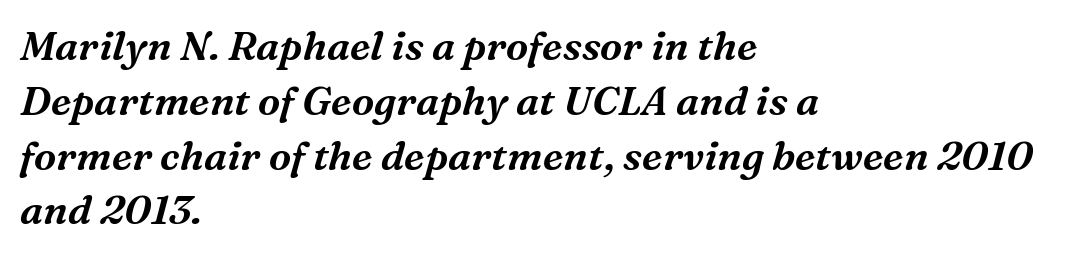
Q: Is the text italic (slanted)? A: Yes, it leans right by about 16 degrees.
Q: Is the typeface a serif or a sans-serif typeface? A: Serif.
Q: Is the text underlined? A: No.
Q: How is the paragraph aligned? A: Left-aligned.
Q: Is the spacing between letters normal or unusually wide? A: Normal.
Q: Is the spacing between lines tight, normal or loose? A: Normal.
Q: Width (condensed, normal, or wide)? A: Normal.
Q: Stroke contrast? A: Medium.
Q: x-height? A: Medium.
Q: Monospaced? A: No.
